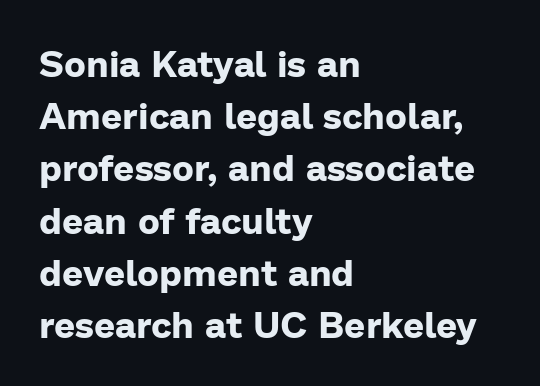
Q: Is the text bold? A: Yes.
Q: Is the text italic (slanted)? A: No, it is upright.
Q: Is the typeface a serif or a sans-serif typeface? A: Sans-serif.
Q: Is the text underlined? A: No.
Q: How is the paragraph aligned? A: Left-aligned.
Q: Is the spacing between letters normal or unusually wide? A: Normal.
Q: Is the spacing between lines tight, normal or loose? A: Normal.
Q: Width (condensed, normal, or wide)? A: Normal.
Q: Stroke contrast? A: Low.
Q: x-height? A: Medium.
Q: Monospaced? A: No.
